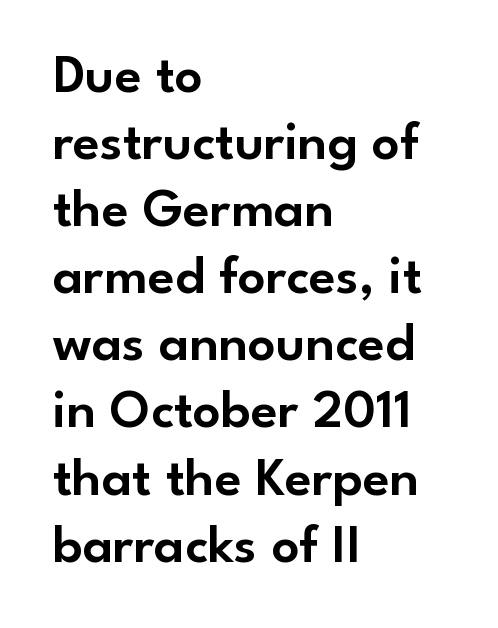
Q: Is the text italic (slanted)? A: No, it is upright.
Q: Is the typeface a serif or a sans-serif typeface? A: Sans-serif.
Q: Is the text underlined? A: No.
Q: How is the paragraph aligned? A: Left-aligned.
Q: Is the spacing between letters normal or unusually wide? A: Normal.
Q: Width (condensed, normal, or wide)? A: Normal.
Q: Stroke contrast? A: Low.
Q: x-height? A: Small.
Q: Monospaced? A: No.
